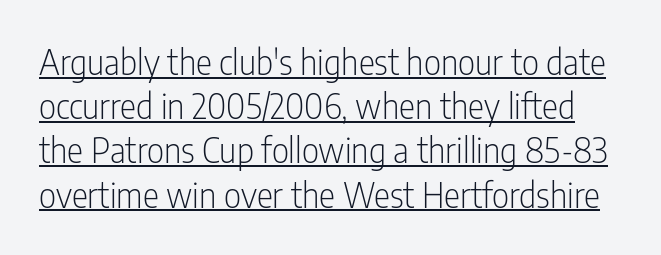
The image shows 34 px light, condensed sans-serif type, upright; set normal line spacing (1.3x), normal letter spacing, underlined; low stroke contrast and a medium x-height.
